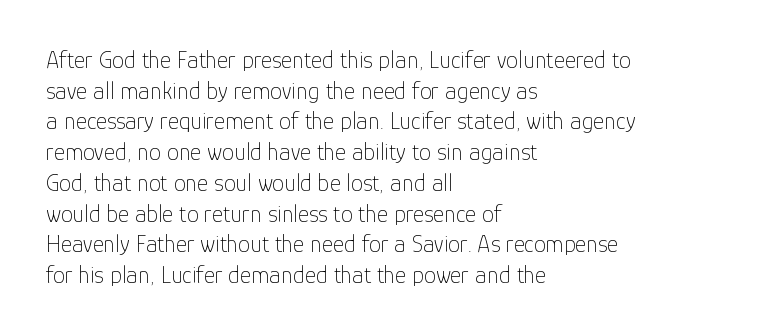
Q: Is the text bold? A: No.
Q: Is the text italic (slanted)? A: No, it is upright.
Q: Is the text underlined? A: No.
Q: How is the paragraph aligned? A: Left-aligned.
Q: Is the spacing between letters normal or unusually wide? A: Normal.
Q: Is the spacing between lines tight, normal or loose? A: Normal.
